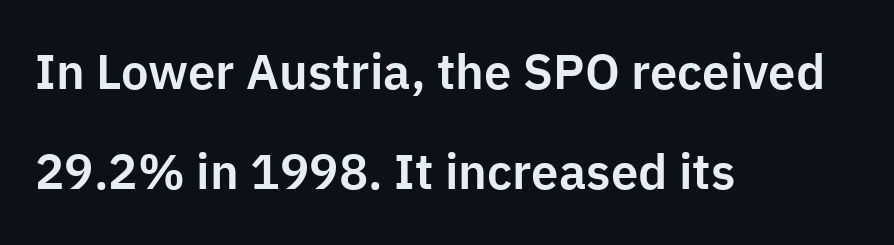
Q: Is the text italic (slanted)? A: No, it is upright.
Q: Is the typeface a serif or a sans-serif typeface? A: Sans-serif.
Q: Is the text underlined? A: No.
Q: How is the paragraph aligned? A: Left-aligned.
Q: Is the spacing between letters normal or unusually wide? A: Normal.
Q: Is the spacing between lines tight, normal or loose? A: Loose.
Q: Width (condensed, normal, or wide)? A: Normal.
Q: Stroke contrast? A: Low.
Q: x-height? A: Medium.
Q: Monospaced? A: No.
